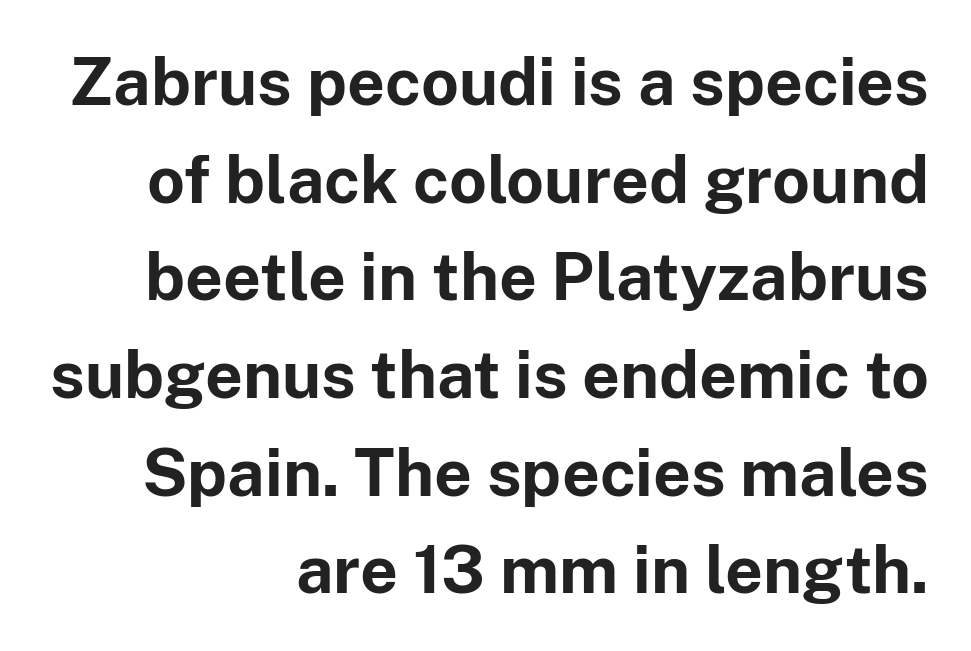
The image shows 66 px bold sans-serif type, upright; set right-aligned, normal line spacing (1.48x), normal letter spacing, not underlined; low stroke contrast and a medium x-height.
